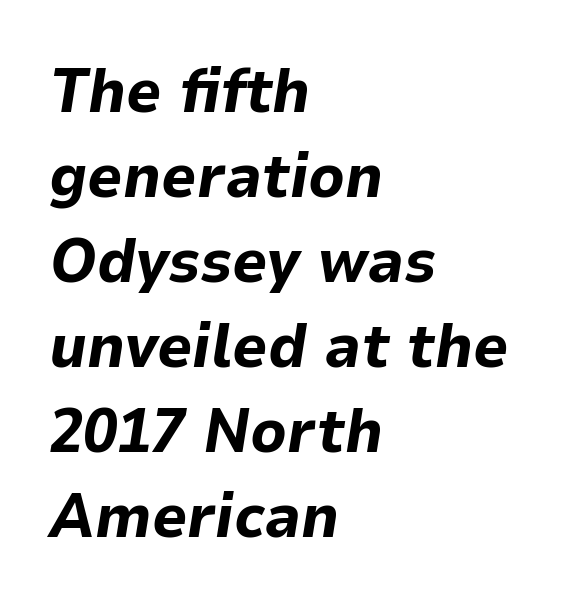
The gap between lines stays unmarked. Notice how the stems are inclined rather than vertical — that's the hallmark of italics. These lines stack with their left ends in a neat column. Here the designer chose a conventional face with non-uniform glyph widths.
